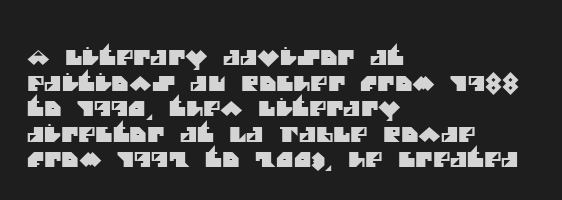
{"underline": "no", "align": "left", "line_spacing_ratio": 1.22, "letter_spacing": "normal", "letter_spacing_em": 0.0, "glyph_px": 21}
